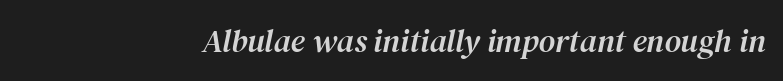
{"serif": "yes", "italic": "yes", "lean": "right", "slant_degrees": 12, "width": "normal", "stroke_contrast": "medium", "x_height": "medium", "monospaced": "no", "underline": "no", "letter_spacing": "normal", "letter_spacing_em": 0.0, "glyph_px": 32}
